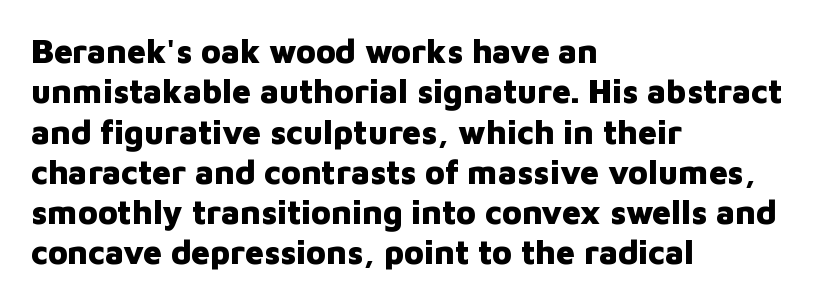
The image shows 33 px heavy sans-serif type, upright; set left-aligned, line spacing 1.22x, normal letter spacing, not underlined; low stroke contrast and a medium x-height.
